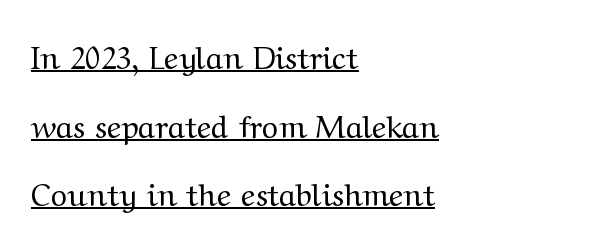
This sample has the flowing, uneven cadence of proportional lettering. The string is rendered with underlining switched on. The block of text is sparse from top to bottom, with ample space between rows. To sum up the face: it has serifs. Is the letter spacing exaggerated? No — it looks like the ordinary default. Which margin do the lines hug? The left one — the right edge is uneven.
